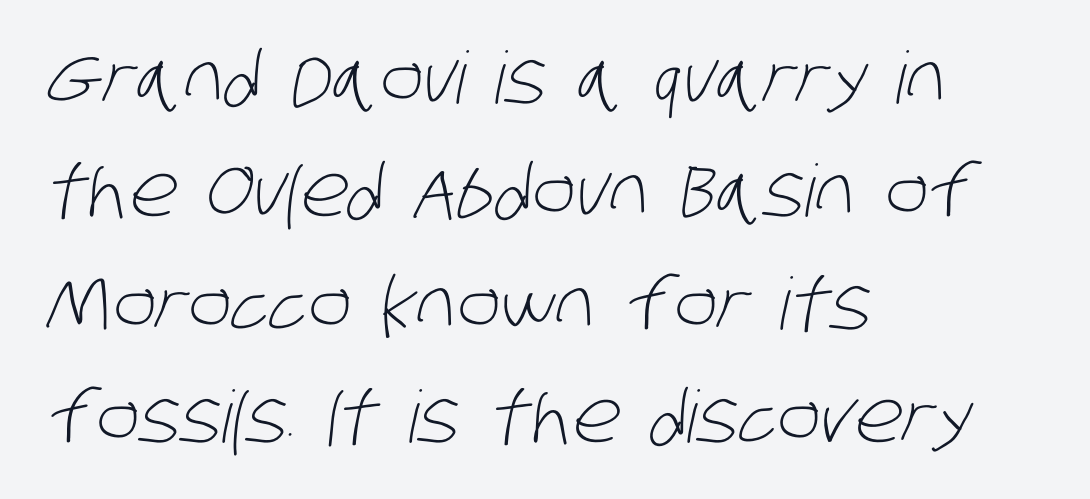
The image shows 72 px light, condensed sans-serif type; set left-aligned, normal line spacing (1.57x), normal letter spacing, not underlined; low stroke contrast and a large x-height.
